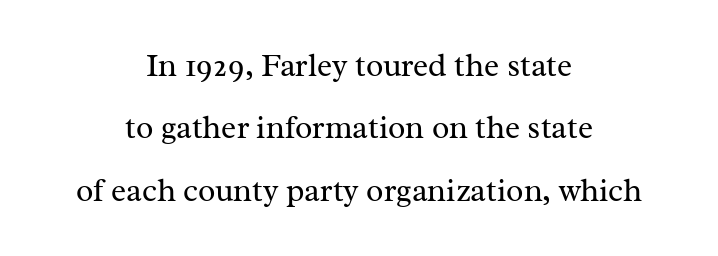
How are the letters spaced? Ordinarily, with no added tracking. The passage shown is not bold in any degree. The rendering positions every line midway between the sides. The face used here is proportionally spaced, like ordinary book or web type.
